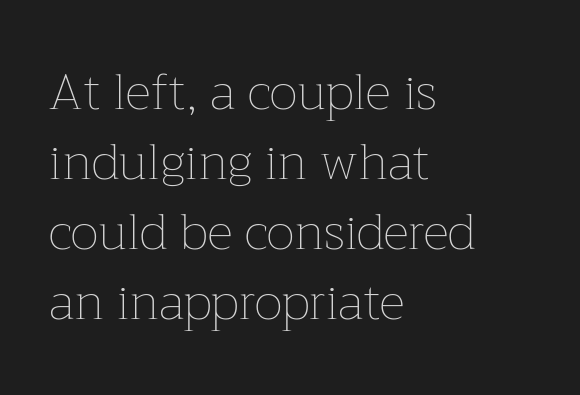
Q: Is the text bold? A: No.
Q: Is the text italic (slanted)? A: No, it is upright.
Q: Is the text underlined? A: No.
Q: How is the paragraph aligned? A: Left-aligned.
Q: Is the spacing between letters normal or unusually wide? A: Normal.
Q: Is the spacing between lines tight, normal or loose? A: Normal.
Q: Width (condensed, normal, or wide)? A: Normal.
Q: Stroke contrast? A: Low.
Q: x-height? A: Medium.
Q: Monospaced? A: No.
